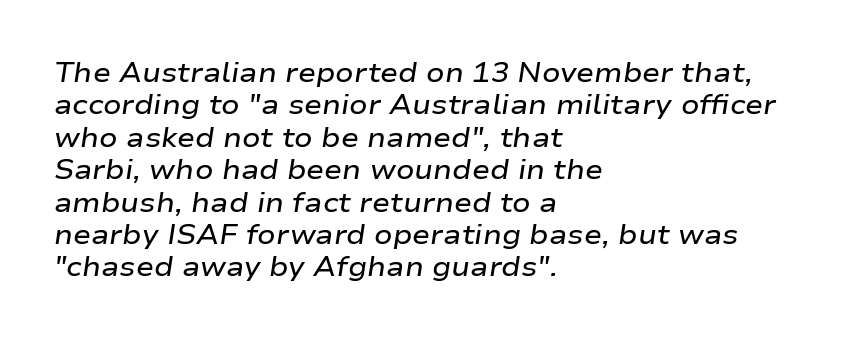
{"italic": "yes", "lean": "right", "slant_degrees": 9, "bold": "semi", "underline": "no", "align": "left", "line_spacing_ratio": 1.2, "letter_spacing": "normal", "letter_spacing_em": 0.0, "glyph_px": 27}
